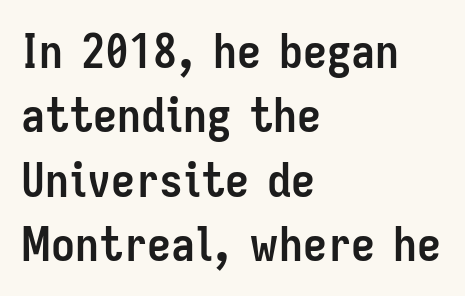
The image shows 48 px semibold, condensed sans-serif type, upright; set left-aligned, normal line spacing (1.34x), normal letter spacing, not underlined; low stroke contrast and a medium x-height.
